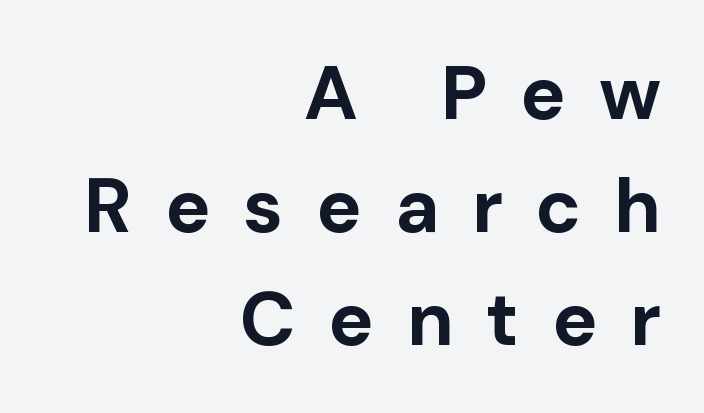
{"serif": "no", "italic": "no", "bold": "yes", "weight": "bold", "width": "normal", "stroke_contrast": "low", "x_height": "medium", "monospaced": "no", "underline": "no", "align": "right", "line_spacing": "normal", "line_spacing_ratio": 1.49, "letter_spacing": "wide", "letter_spacing_em": 0.43, "glyph_px": 76}
